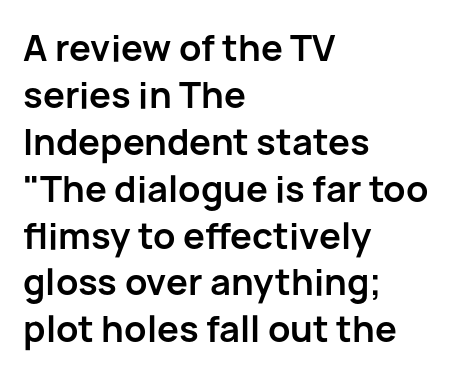
The image shows 35 px bold sans-serif type, upright; set left-aligned, normal line spacing (1.34x), normal letter spacing, not underlined; low stroke contrast and a medium x-height.
